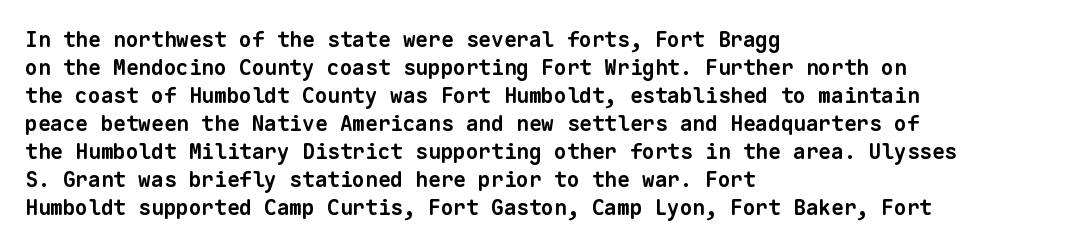
Q: Is the text bold? A: Yes.
Q: Is the text underlined? A: No.
Q: How is the paragraph aligned? A: Left-aligned.
Q: Is the spacing between letters normal or unusually wide? A: Normal.
Q: Is the spacing between lines tight, normal or loose? A: Normal.
